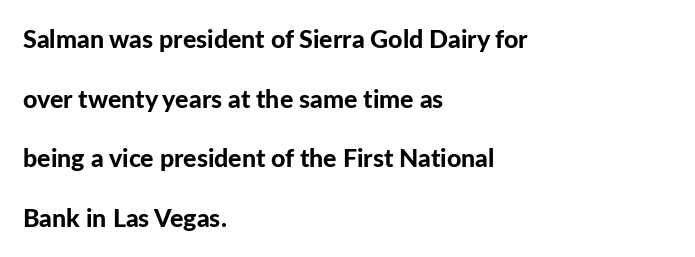
{"italic": "no", "bold": "yes", "underline": "no", "align": "left", "line_spacing": "loose", "line_spacing_ratio": 2.39, "letter_spacing": "normal", "letter_spacing_em": 0.0, "glyph_px": 25}
